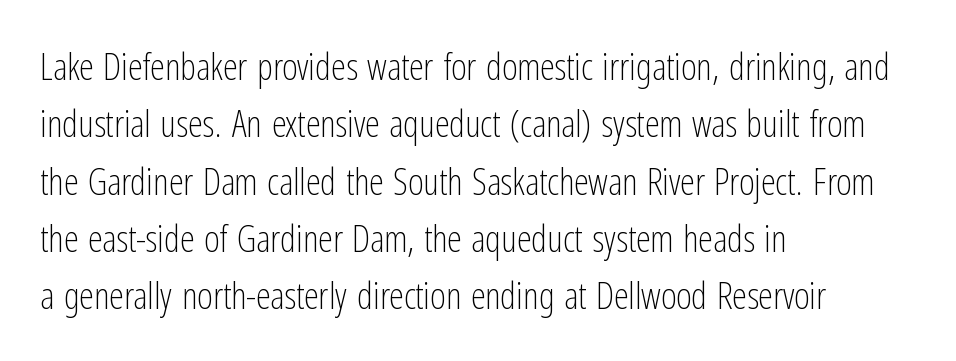
{"serif": "no", "italic": "no", "bold": "no", "weight": "light", "width": "condensed", "stroke_contrast": "low", "x_height": "medium", "monospaced": "no", "underline": "no", "align": "left", "line_spacing": "normal", "line_spacing_ratio": 1.55, "letter_spacing": "normal", "letter_spacing_em": 0.0, "glyph_px": 37}
